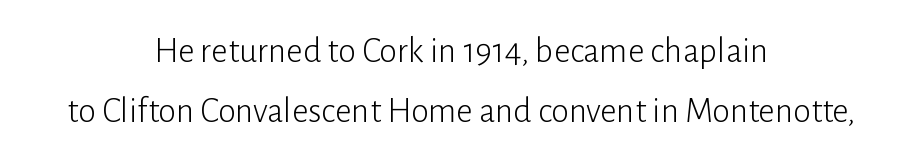
Q: Is the text bold? A: No.
Q: Is the text italic (slanted)? A: No, it is upright.
Q: Is the typeface a serif or a sans-serif typeface? A: Sans-serif.
Q: Is the text underlined? A: No.
Q: How is the paragraph aligned? A: Centered.
Q: Is the spacing between letters normal or unusually wide? A: Normal.
Q: Is the spacing between lines tight, normal or loose? A: Normal.
Q: Width (condensed, normal, or wide)? A: Normal.
Q: Stroke contrast? A: Low.
Q: x-height? A: Medium.
Q: Monospaced? A: No.
